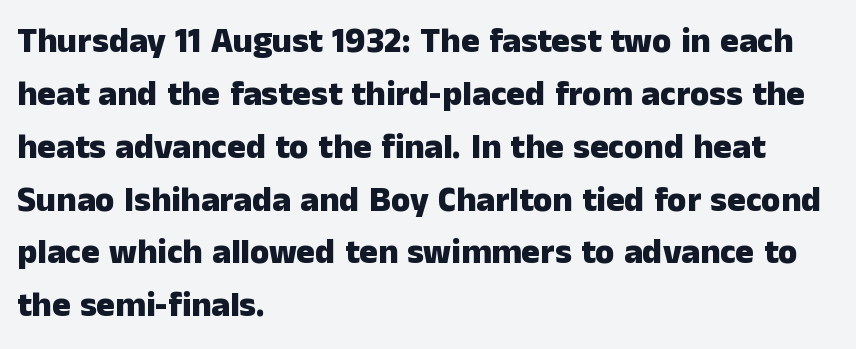
What's the leading like? Ordinary, nothing unusual. Posture: vertical. Only glyphs here, with clear space below each row. Is this a fixed-width face? No — the glyphs have proportional, varying widths. Compared with typical body copy, the letter spacing here is the same.
